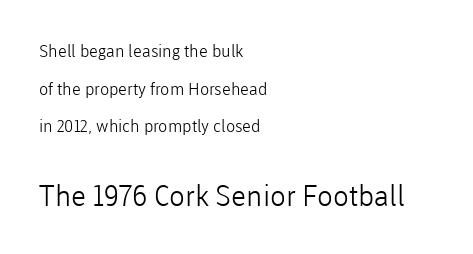
{"serif": "no", "italic": "no", "bold": "no", "weight": "light", "width": "normal", "stroke_contrast": "low", "x_height": "medium", "monospaced": "no", "underline": "no", "align": "left", "line_spacing": "loose", "line_spacing_ratio": 2.22, "letter_spacing": "normal", "letter_spacing_em": 0.0, "larger_block": "second", "size_ratio": 1.71, "glyph_px": 29}
